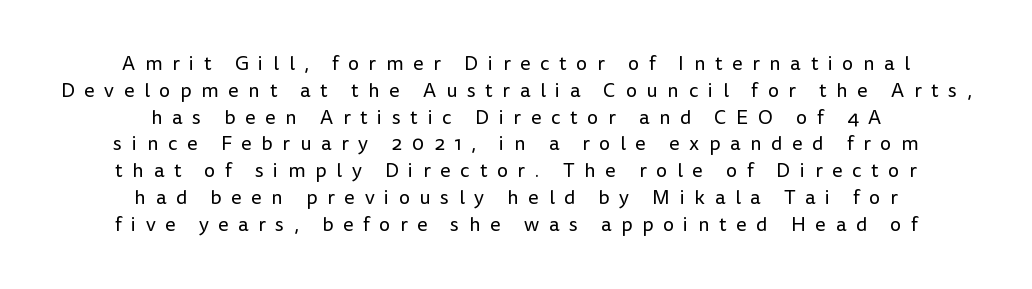
Q: Is the text bold? A: No.
Q: Is the text italic (slanted)? A: No, it is upright.
Q: Is the text underlined? A: No.
Q: How is the paragraph aligned? A: Centered.
Q: Is the spacing between letters normal or unusually wide? A: Unusually wide.
Q: Is the spacing between lines tight, normal or loose? A: Normal.
